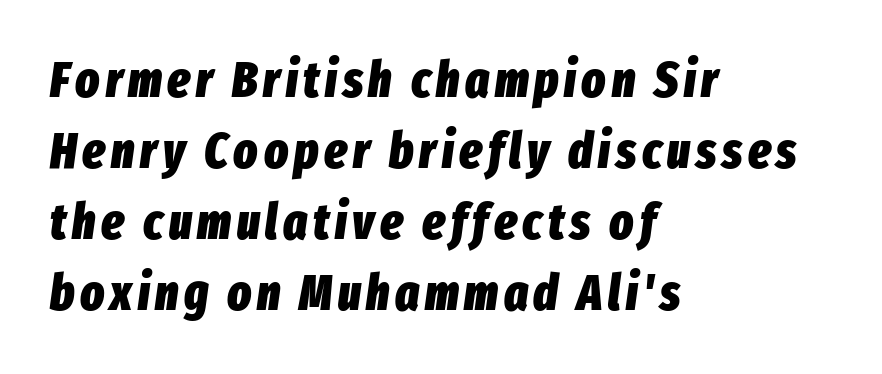
{"italic": "yes", "lean": "right", "slant_degrees": 8, "bold": "yes", "weight": "heavy", "width": "condensed", "stroke_contrast": "low", "x_height": "medium", "monospaced": "no", "underline": "no", "align": "left", "line_spacing": "normal", "line_spacing_ratio": 1.42, "glyph_px": 50}
